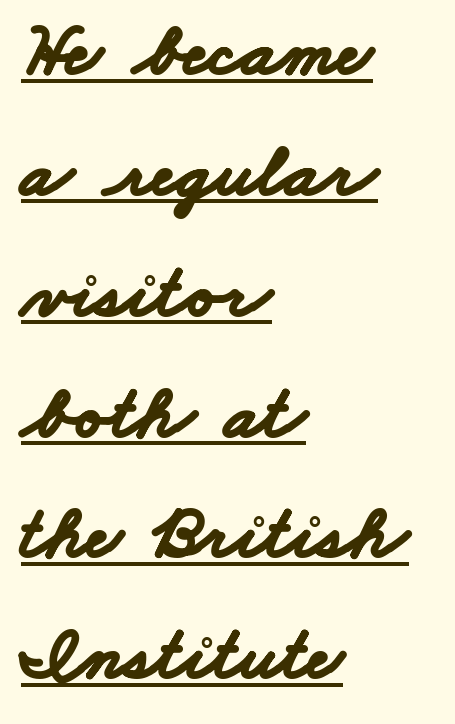
{"serif": "no", "bold": "yes", "weight": "bold", "width": "wide", "stroke_contrast": "low", "x_height": "small", "monospaced": "no", "underline": "yes", "align": "left", "line_spacing": "normal", "line_spacing_ratio": 1.59, "letter_spacing": "normal", "letter_spacing_em": 0.0, "glyph_px": 76}
